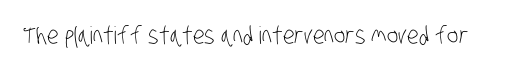
Q: Is the text bold? A: No.
Q: Is the text underlined? A: No.
Q: Is the spacing between letters normal or unusually wide? A: Normal.
